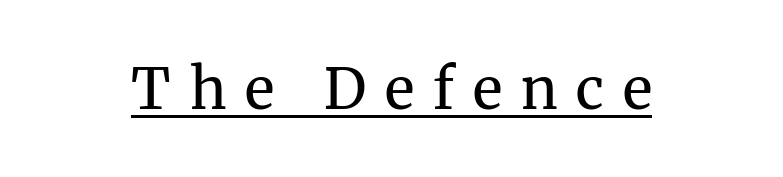
Q: Is the text bold? A: No.
Q: Is the text italic (slanted)? A: No, it is upright.
Q: Is the typeface a serif or a sans-serif typeface? A: Serif.
Q: Is the text underlined? A: Yes.
Q: Is the spacing between letters normal or unusually wide? A: Unusually wide.
Q: Width (condensed, normal, or wide)? A: Normal.
Q: Stroke contrast? A: Medium.
Q: x-height? A: Medium.
Q: Monospaced? A: No.
